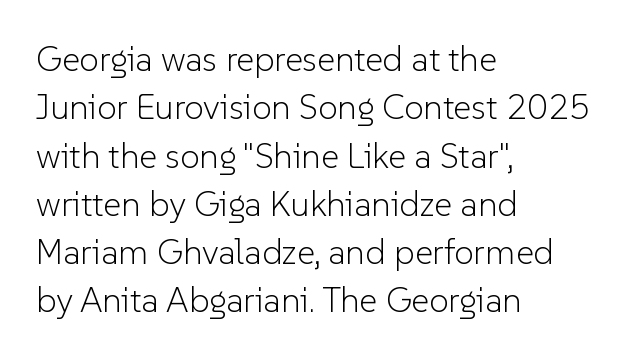
The image shows 35 px light sans-serif type, upright; set left-aligned, normal line spacing (1.38x), normal letter spacing, not underlined; low stroke contrast and a medium x-height.
